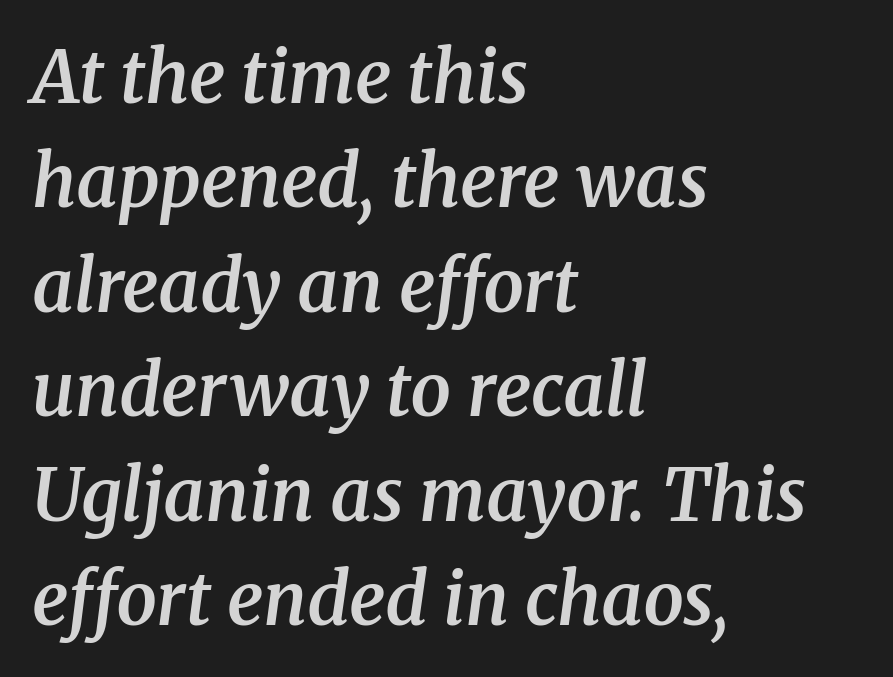
Q: Is the text bold? A: Semi-bold.
Q: Is the text italic (slanted)? A: Yes, it leans right by about 8 degrees.
Q: Is the typeface a serif or a sans-serif typeface? A: Serif.
Q: Is the text underlined? A: No.
Q: How is the paragraph aligned? A: Left-aligned.
Q: Is the spacing between letters normal or unusually wide? A: Normal.
Q: Is the spacing between lines tight, normal or loose? A: Normal.
Q: Width (condensed, normal, or wide)? A: Normal.
Q: Stroke contrast? A: Medium.
Q: x-height? A: Medium.
Q: Monospaced? A: No.
